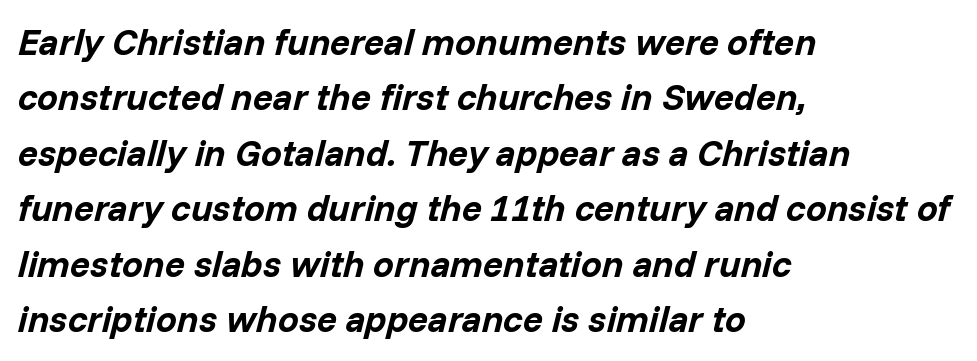
The image shows 37 px bold type, italic (leaning right); set left-aligned, normal line spacing (1.5x), normal letter spacing, not underlined; low stroke contrast and a medium x-height.
